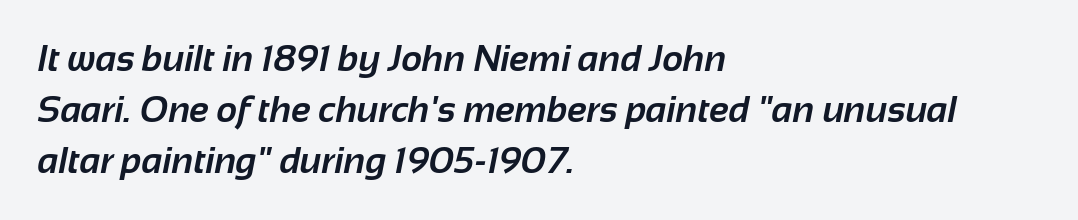
Q: Is the text bold? A: Yes.
Q: Is the typeface a serif or a sans-serif typeface? A: Sans-serif.
Q: Is the text underlined? A: No.
Q: How is the paragraph aligned? A: Left-aligned.
Q: Is the spacing between letters normal or unusually wide? A: Normal.
Q: Is the spacing between lines tight, normal or loose? A: Normal.
Q: Width (condensed, normal, or wide)? A: Normal.
Q: Stroke contrast? A: Low.
Q: x-height? A: Medium.
Q: Monospaced? A: No.
